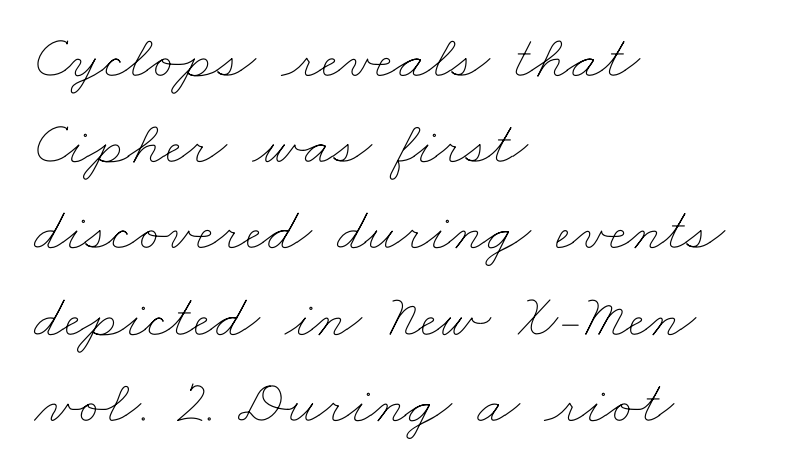
Q: Is the text bold? A: No.
Q: Is the text underlined? A: No.
Q: How is the paragraph aligned? A: Left-aligned.
Q: Is the spacing between letters normal or unusually wide? A: Normal.
Q: Is the spacing between lines tight, normal or loose? A: Normal.
Q: Width (condensed, normal, or wide)? A: Wide.
Q: Stroke contrast? A: Low.
Q: x-height? A: Small.
Q: Monospaced? A: No.
